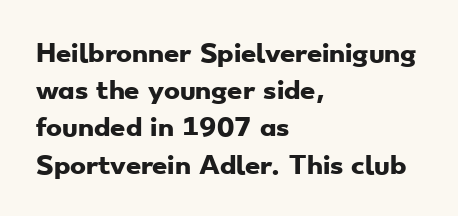
The paragraph shown leans on its left margin. Compared with an ordinary text face, these strokes are far heavier — a full bold. The letterforms sit shoulder to shoulder at normal distance. Unmarked baselines from the first word to the last. This sample keeps an unexceptional amount of space between lines.
